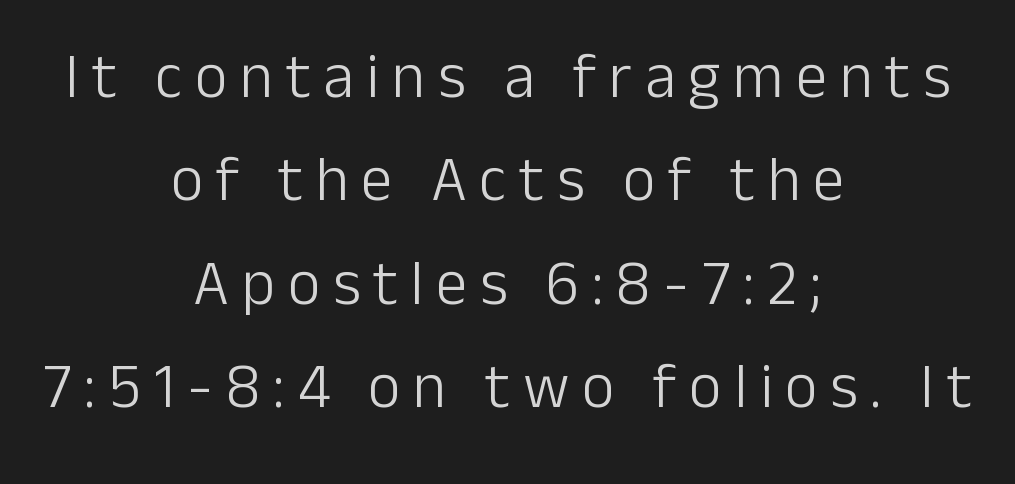
The image shows 63 px light sans-serif type, upright; set centered, normal line spacing (1.64x), unusually wide letter spacing (+0.2 em), not underlined; low stroke contrast and a medium x-height.
